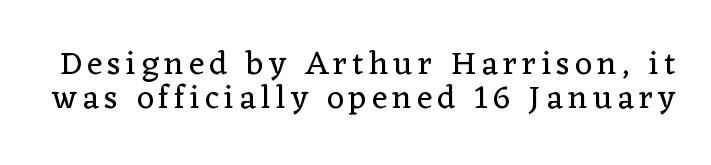
{"serif": "yes", "italic": "no", "bold": "no", "weight": "regular", "width": "normal", "stroke_contrast": "low", "x_height": "medium", "monospaced": "no", "underline": "no", "line_spacing": "tight", "line_spacing_ratio": 1.03, "glyph_px": 33}
